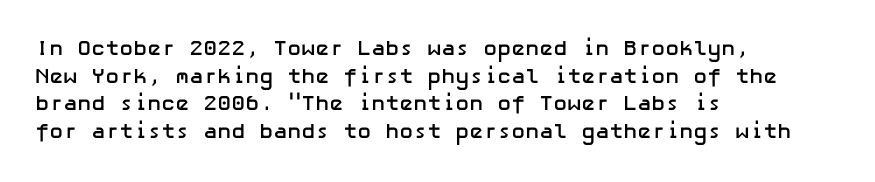
Normally led — the rows are evenly, conventionally spaced. Caption: standard tracking, unaltered. Check the space under the baseline: it is left empty. This sample is left-justified, so line endings fall wherever the words run out. These lines were composed using upright roman letters.
